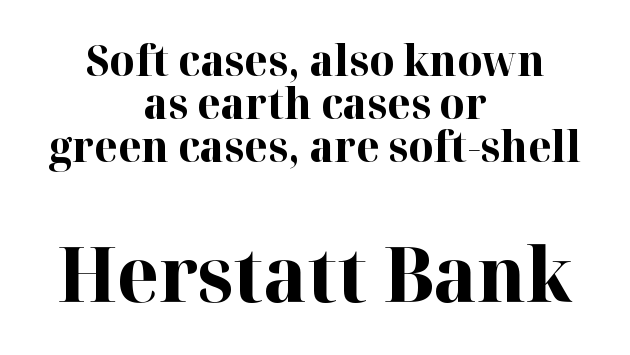
{"serif": "yes", "italic": "no", "bold": "yes", "weight": "bold", "width": "normal", "stroke_contrast": "high", "x_height": "medium", "monospaced": "no", "underline": "no", "align": "center", "line_spacing": "tight", "line_spacing_ratio": 1.0, "letter_spacing": "normal", "letter_spacing_em": 0.0, "larger_block": "second", "size_ratio": 1.77, "glyph_px": 76}
